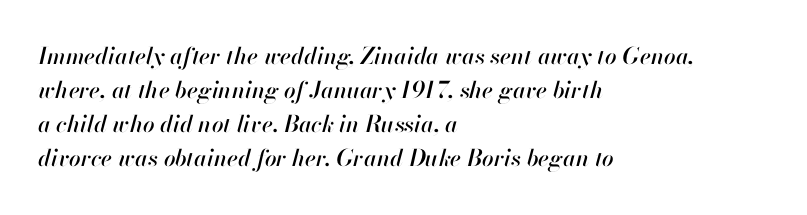
Unmarked baselines from the first word to the last. This sample uses an oblique cut, with every glyph tilted off the vertical. Horizontal bands of white between lines are of average thickness. The text block is weighted toward the left margin, trailing off unevenly rightward. How are the letters spaced? Ordinarily, with no added tracking.
